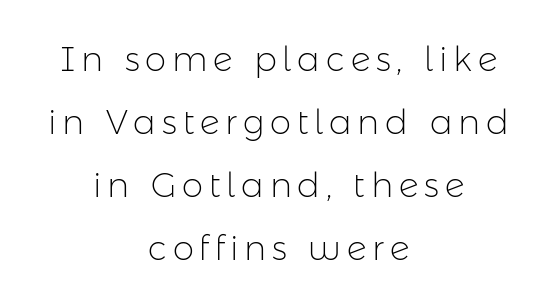
The letters stand straight up with perfectly vertical stems. The passage shown is not underscored anywhere. This sample is center-justified, so both line endings float freely. Nothing sits at the stroke ends, so this counts as sans-serif. Nothing heavy about these letters — not bold at all.
